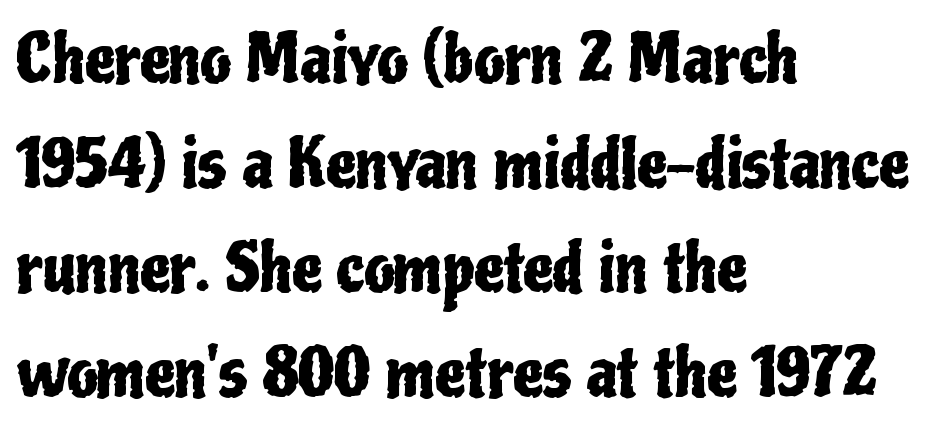
{"serif": "no", "italic": "no", "width": "condensed", "stroke_contrast": "low", "x_height": "medium", "monospaced": "no", "underline": "no", "align": "left", "line_spacing": "normal", "line_spacing_ratio": 1.56, "letter_spacing": "normal", "letter_spacing_em": 0.0, "glyph_px": 67}
